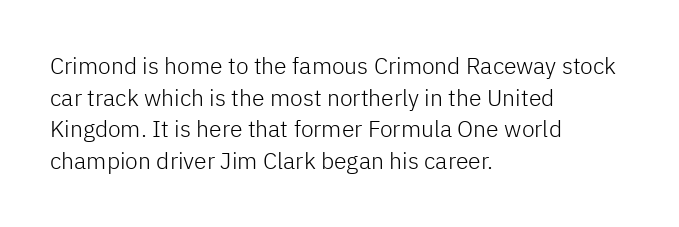
Q: Is the text bold? A: No.
Q: Is the text italic (slanted)? A: No, it is upright.
Q: Is the text underlined? A: No.
Q: How is the paragraph aligned? A: Left-aligned.
Q: Is the spacing between letters normal or unusually wide? A: Normal.
Q: Is the spacing between lines tight, normal or loose? A: Normal.
